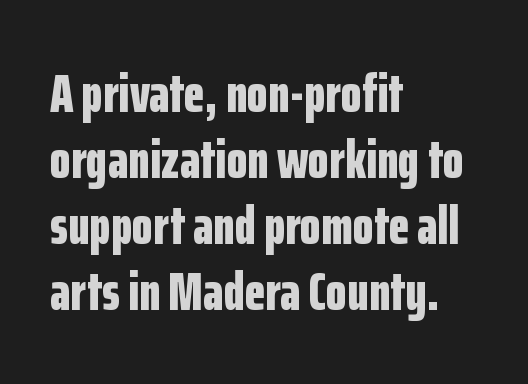
Posture: upright roman. Between one letter and the next there's only the usual sliver of space. Is this a sans? Yes — the strokes have no serifs. A bare baseline throughout the passage. Looks like regular typesetting: each glyph gets only the width it needs. Visually the block forms a straight wall on the left and a jagged coastline on the right.
